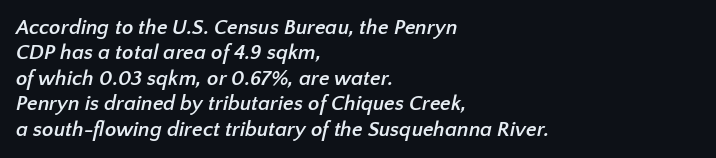
{"bold": "yes", "underline": "no", "align": "left", "line_spacing_ratio": 1.21, "letter_spacing": "normal", "letter_spacing_em": 0.0, "glyph_px": 21}
